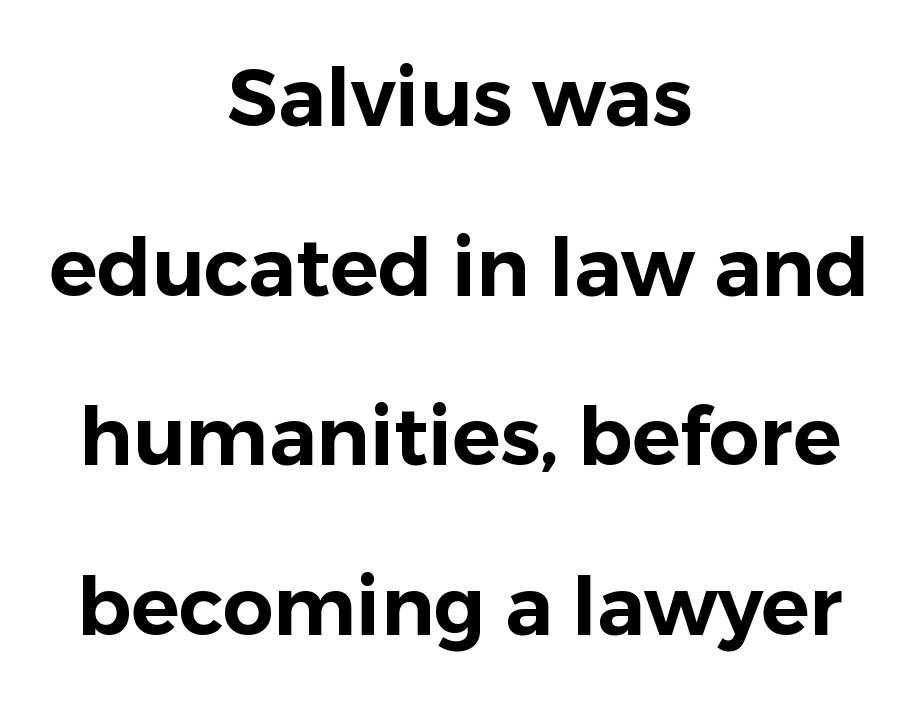
Q: Is the text italic (slanted)? A: No, it is upright.
Q: Is the typeface a serif or a sans-serif typeface? A: Sans-serif.
Q: Is the text underlined? A: No.
Q: How is the paragraph aligned? A: Centered.
Q: Is the spacing between letters normal or unusually wide? A: Normal.
Q: Is the spacing between lines tight, normal or loose? A: Loose.
Q: Width (condensed, normal, or wide)? A: Normal.
Q: Stroke contrast? A: Low.
Q: x-height? A: Medium.
Q: Monospaced? A: No.
